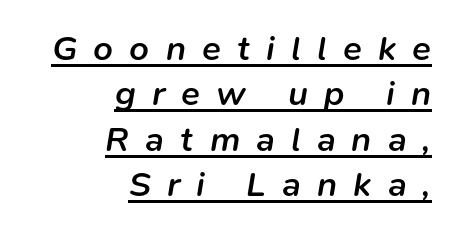
Regarding leading, the lines here are spaced in the standard way. Leftover space on each line is placed entirely before the opening word. Weight: semibold (demi). Yep, that's italic — everything's leaning. Note the varied advance widths — an 'i' is clearly narrower than an 'm'. The horizontal fit of the characters is loose and conspicuously gappy.
